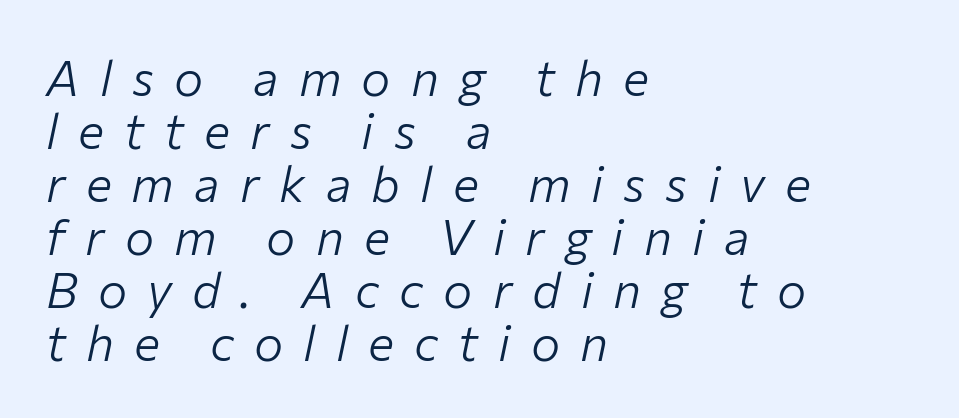
Q: Is the text bold? A: No.
Q: Is the text italic (slanted)? A: Yes, it leans right by about 12 degrees.
Q: Is the text underlined? A: No.
Q: How is the paragraph aligned? A: Left-aligned.
Q: Is the spacing between letters normal or unusually wide? A: Unusually wide.
Q: Is the spacing between lines tight, normal or loose? A: Tight.
Q: Width (condensed, normal, or wide)? A: Normal.
Q: Stroke contrast? A: Low.
Q: x-height? A: Medium.
Q: Monospaced? A: No.
